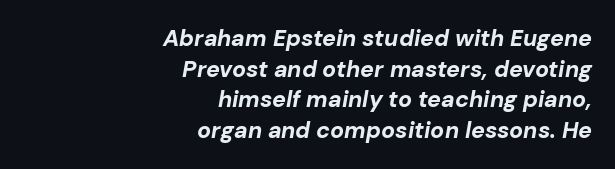
The image shows 23 px bold type, italic (leaning right); set right-aligned, normal line spacing (1.33x), normal letter spacing, not underlined.
